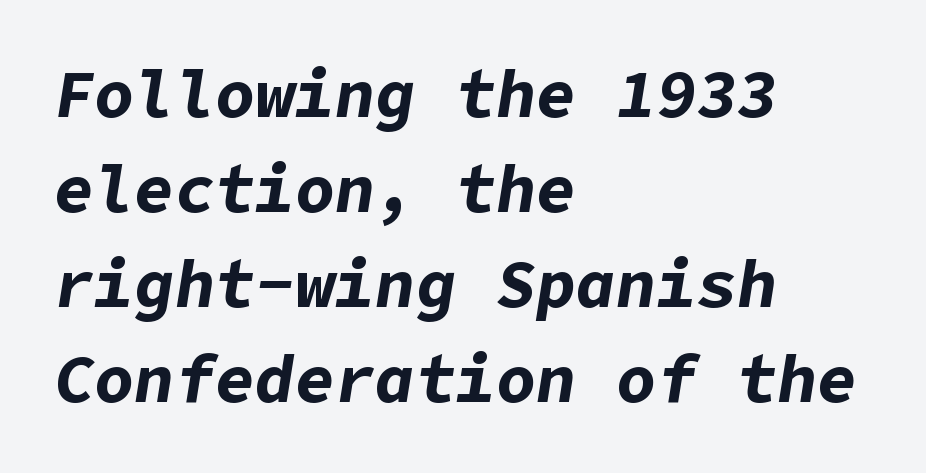
Q: Is the text bold? A: Yes.
Q: Is the text italic (slanted)? A: Yes, it leans right by about 9 degrees.
Q: Is the text underlined? A: No.
Q: How is the paragraph aligned? A: Left-aligned.
Q: Is the spacing between letters normal or unusually wide? A: Normal.
Q: Is the spacing between lines tight, normal or loose? A: Normal.
Q: Width (condensed, normal, or wide)? A: Normal.
Q: Stroke contrast? A: Low.
Q: x-height? A: Medium.
